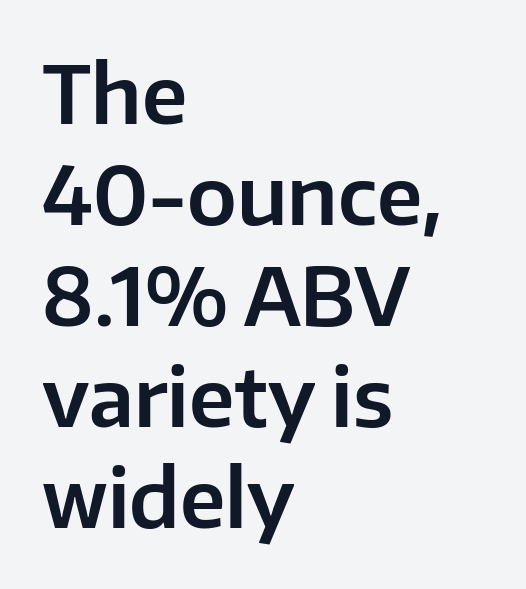
{"serif": "no", "italic": "no", "width": "normal", "stroke_contrast": "low", "x_height": "medium", "monospaced": "no", "underline": "no", "align": "left", "line_spacing": "normal", "line_spacing_ratio": 1.28, "letter_spacing": "normal", "letter_spacing_em": 0.0, "glyph_px": 79}
